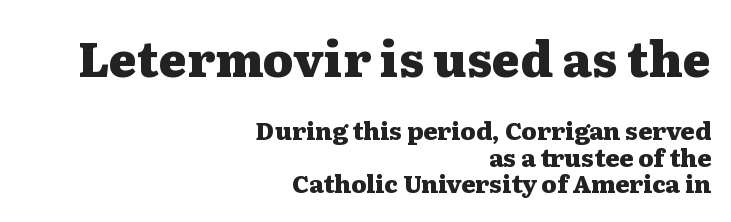
Q: Is the text bold? A: Yes.
Q: Is the text italic (slanted)? A: No, it is upright.
Q: Is the typeface a serif or a sans-serif typeface? A: Serif.
Q: Is the text underlined? A: No.
Q: How is the paragraph aligned? A: Right-aligned.
Q: Is the spacing between letters normal or unusually wide? A: Normal.
Q: Is the spacing between lines tight, normal or loose? A: Tight.
Q: Which block of text is set in a larger size, the first (top) or the second (bottom)? A: The first (top) one.
Q: Width (condensed, normal, or wide)? A: Wide.
Q: Stroke contrast? A: Medium.
Q: x-height? A: Medium.
Q: Monospaced? A: No.
